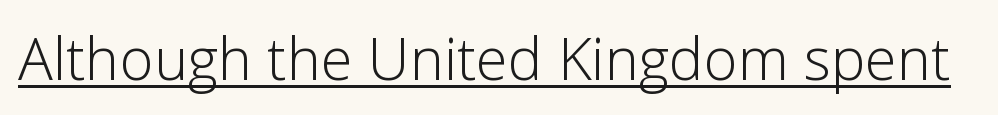
Q: Is the text bold? A: No.
Q: Is the text italic (slanted)? A: No, it is upright.
Q: Is the typeface a serif or a sans-serif typeface? A: Sans-serif.
Q: Is the text underlined? A: Yes.
Q: Is the spacing between letters normal or unusually wide? A: Normal.
Q: Width (condensed, normal, or wide)? A: Normal.
Q: Stroke contrast? A: Low.
Q: x-height? A: Medium.
Q: Monospaced? A: No.
